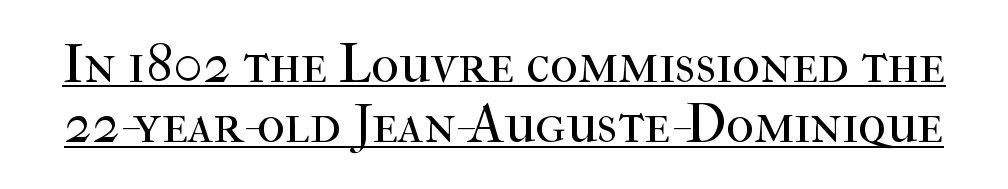
{"serif": "yes", "italic": "no", "bold": "no", "weight": "regular", "width": "normal", "stroke_contrast": "high", "x_height": "medium", "monospaced": "no", "underline": "yes", "line_spacing": "tight", "line_spacing_ratio": 1.12, "letter_spacing": "normal", "letter_spacing_em": 0.0, "glyph_px": 54}
